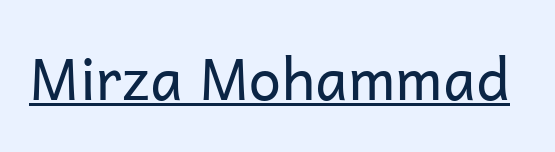
The image shows 58 px regular-weight sans-serif type, upright; set normal letter spacing, underlined; low stroke contrast and a medium x-height.
